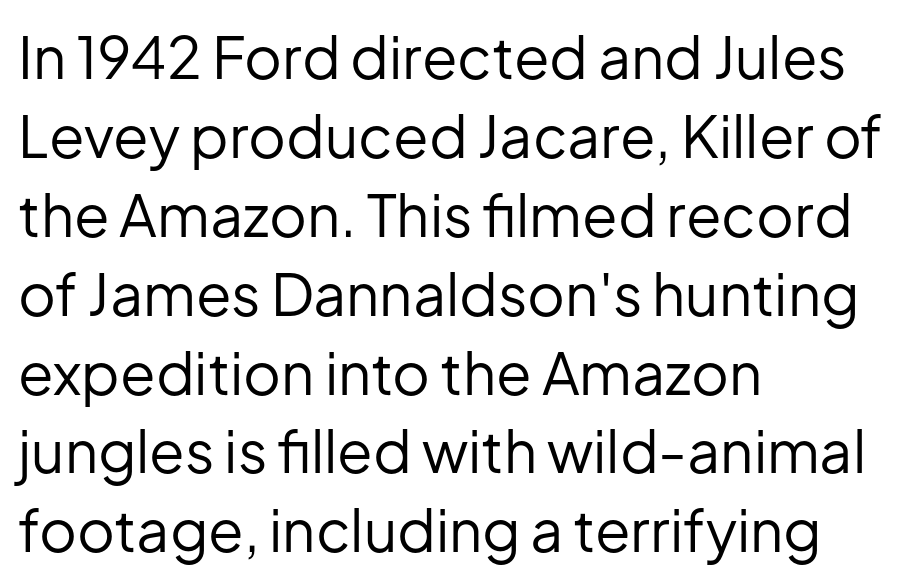
{"serif": "no", "italic": "no", "bold": "no", "weight": "regular", "width": "normal", "stroke_contrast": "low", "x_height": "medium", "monospaced": "no", "underline": "no", "align": "left", "line_spacing": "normal", "line_spacing_ratio": 1.36, "letter_spacing": "normal", "letter_spacing_em": 0.0, "glyph_px": 58}
